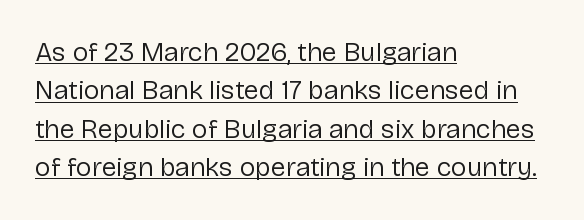
Q: Is the text bold? A: No.
Q: Is the text italic (slanted)? A: No, it is upright.
Q: Is the text underlined? A: Yes.
Q: How is the paragraph aligned? A: Left-aligned.
Q: Is the spacing between letters normal or unusually wide? A: Normal.
Q: Is the spacing between lines tight, normal or loose? A: Normal.
